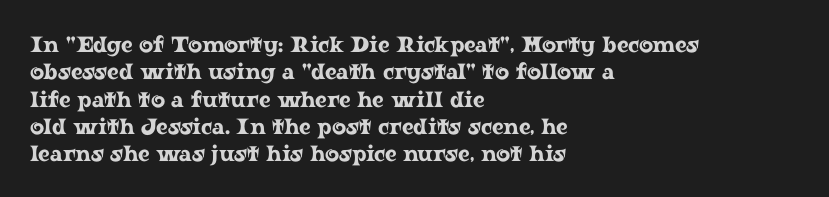
Q: Is the text italic (slanted)? A: No, it is upright.
Q: Is the text underlined? A: No.
Q: How is the paragraph aligned? A: Left-aligned.
Q: Is the spacing between letters normal or unusually wide? A: Normal.
